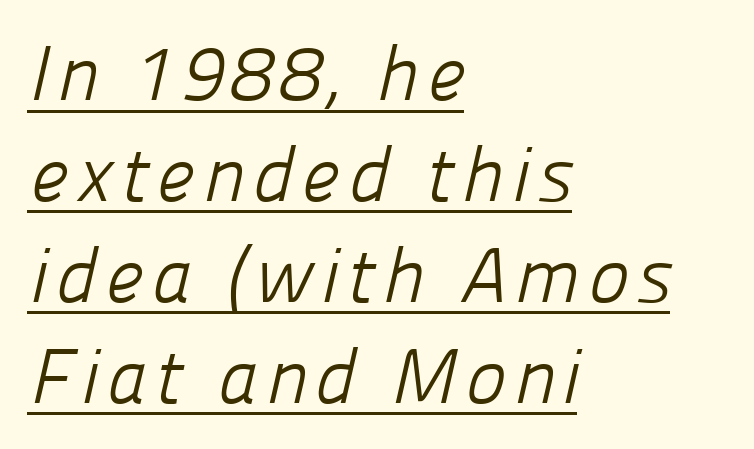
Q: Is the text bold? A: No.
Q: Is the typeface a serif or a sans-serif typeface? A: Sans-serif.
Q: Is the text underlined? A: Yes.
Q: How is the paragraph aligned? A: Left-aligned.
Q: Is the spacing between lines tight, normal or loose? A: Normal.
Q: Width (condensed, normal, or wide)? A: Normal.
Q: Stroke contrast? A: Low.
Q: x-height? A: Medium.
Q: Monospaced? A: No.
